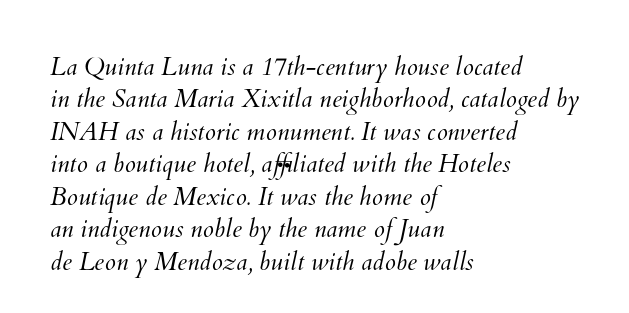
The image shows 25 px text type; set left-aligned, normal line spacing (1.3x), normal letter spacing, not underlined.
